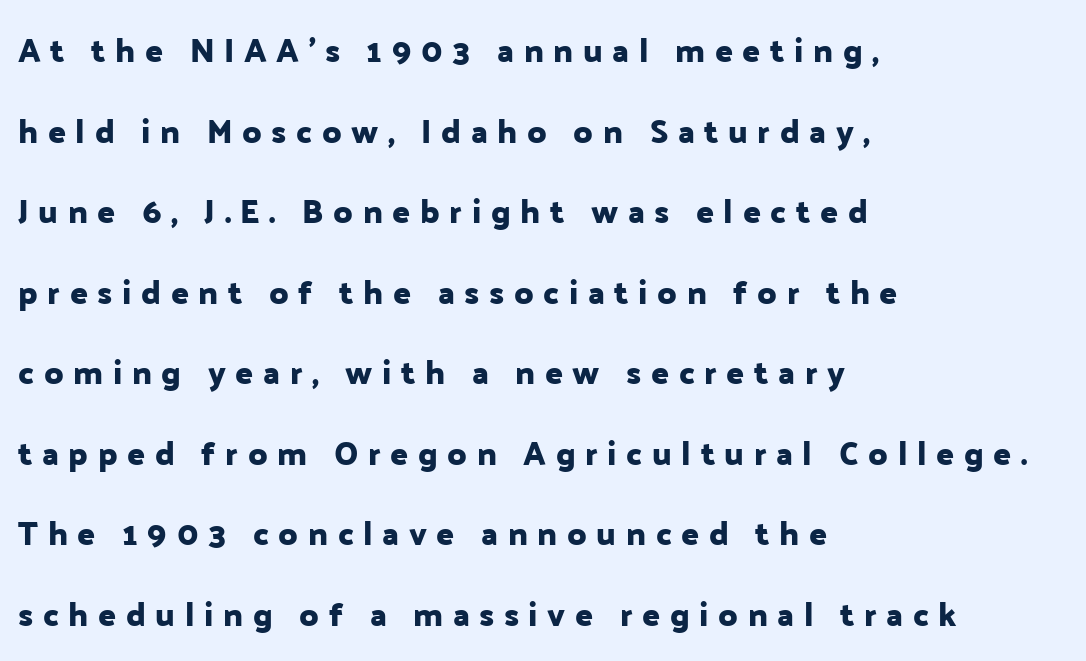
Words float on clear page, feet unadorned. Does the type have serifs? No, each stem ends abruptly. What's the leading like? Stretched, with rows far apart. Proportional: the letters do not fall into vertical columns. The lettering holds an erect, upright posture throughout. This rendering widens character spacing well past its baseline value.
